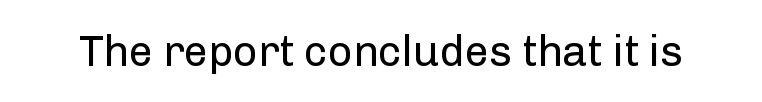
The image shows 43 px regular-weight sans-serif type, upright; set normal letter spacing, not underlined; low stroke contrast and a medium x-height.
